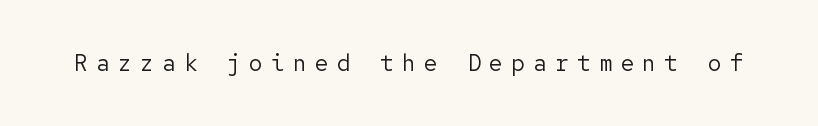
Characters follow at a spacing far wider than the type designer built in. The letterforms sit at book weight or below. Descender tails drop into unmarked territory. Notice how the stems are strictly vertical — no italics here.
